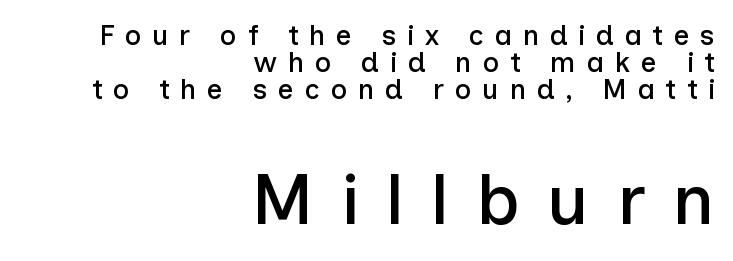
The image shows 71 px sans-serif type, upright; set right-aligned, tight line spacing (0.97x), unusually wide letter spacing (+0.38 em), not underlined; the second (bottom) block is 2.54x larger; low stroke contrast and a medium x-height.
